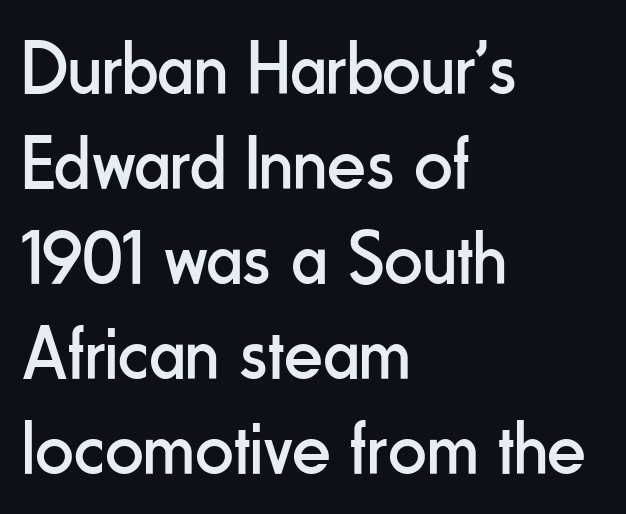
Here the designer chose a conventional face with non-uniform glyph widths. Reading down the column, the eye jumps a familiar distance to each next line. This is not heavy type; no bold has been used. The rag falls on the right side of this text block. Tracking here is standard; glyphs follow each other at the usual distance. The passage shown is not underscored anywhere.
